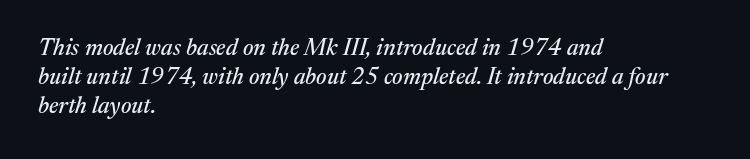
Alignment: flush left. Plain, unruled lines of type. Notice how the stems are inclined rather than vertical — that's the hallmark of italics. Caption: standard tracking, unaltered.
